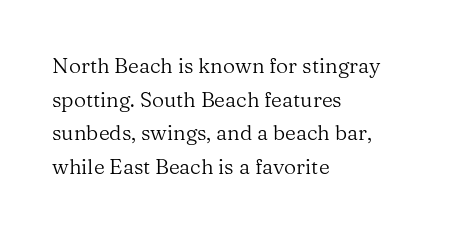
The font's upright variant was chosen for this text. Does the leading feel generous? No, just average. Letters rest on an invisible, unmarked baseline. Heft: none added — not bold. Typeset ragged right — the left edge is the straight one.
